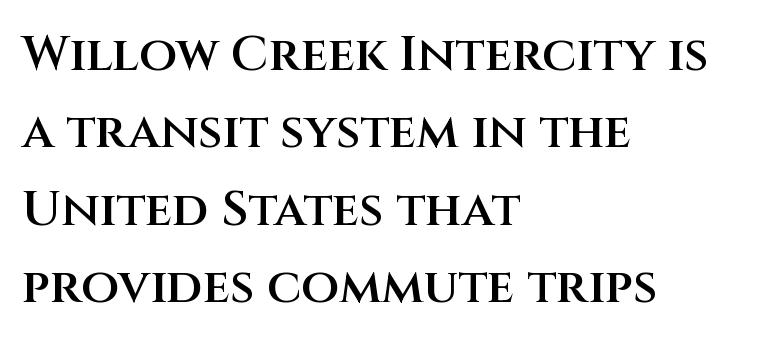
{"serif": "no", "italic": "no", "bold": "semi", "weight": "semibold", "width": "normal", "stroke_contrast": "medium", "x_height": "large", "monospaced": "no", "underline": "no", "align": "left", "line_spacing": "normal", "line_spacing_ratio": 1.58, "letter_spacing": "normal", "letter_spacing_em": 0.0, "glyph_px": 49}
